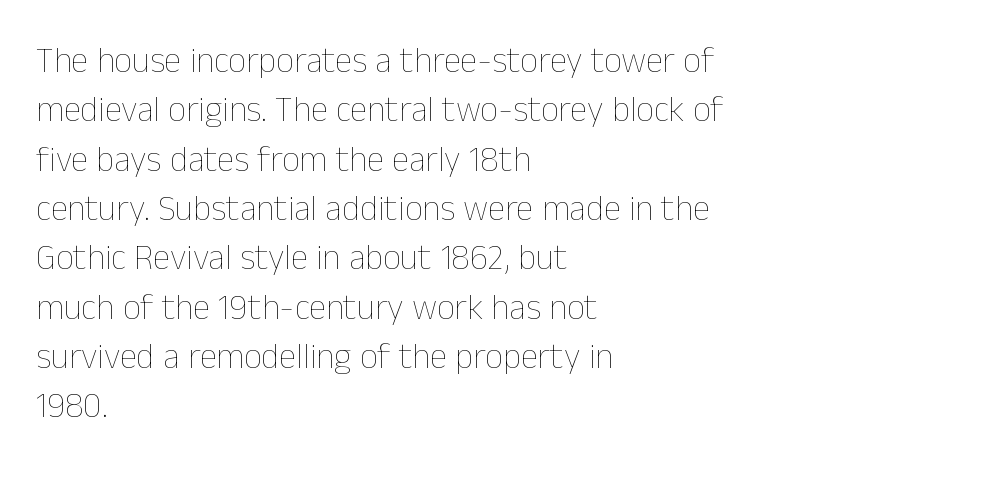
Q: Is the text bold? A: No.
Q: Is the text italic (slanted)? A: No, it is upright.
Q: Is the text underlined? A: No.
Q: How is the paragraph aligned? A: Left-aligned.
Q: Is the spacing between letters normal or unusually wide? A: Normal.
Q: Is the spacing between lines tight, normal or loose? A: Normal.
Q: Width (condensed, normal, or wide)? A: Normal.
Q: Stroke contrast? A: Low.
Q: x-height? A: Medium.
Q: Monospaced? A: No.
